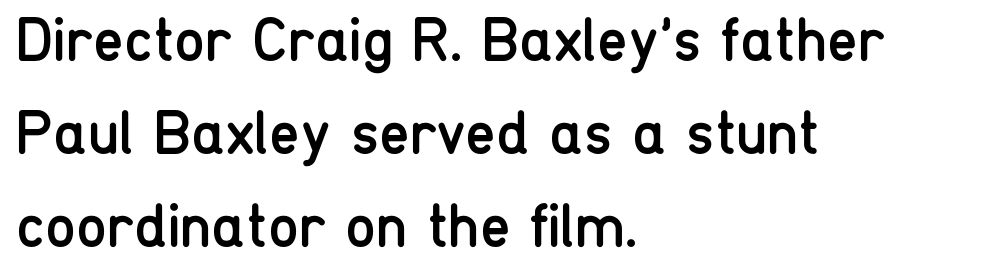
Note the varied advance widths — an 'i' is clearly narrower than an 'm'. Grotesque or geometric, the face here clearly has no serifs. Compared with typical paragraphs, the rows here are spaced about the same. Nobody drew a line under any word here. Think standard paragraph weight, or any step lighter than that.
